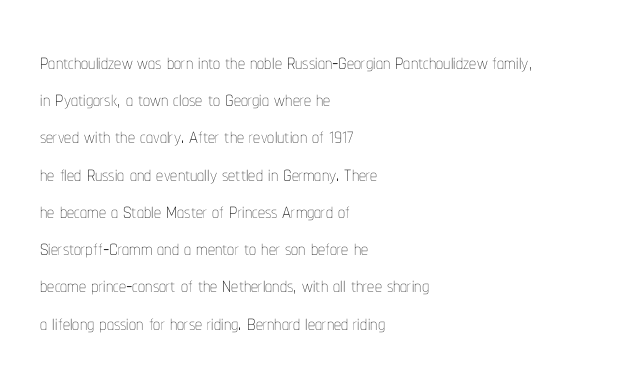
Stroke thickness stays within the range of a standard reading face or lighter. The line-height multiplier appears to be the usual default. In terms of letterspacing, this is plain default setting. Horizontally, the lines are justified to the leading edge only. Only glyphs here, with clear space below each row. Varying glyph widths throughout — classic text-font behaviour.
